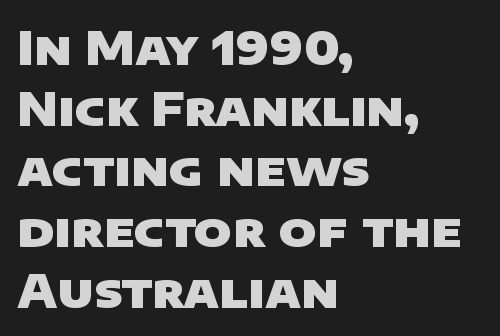
Q: Is the text bold? A: Yes.
Q: Is the typeface a serif or a sans-serif typeface? A: Sans-serif.
Q: Is the text underlined? A: No.
Q: How is the paragraph aligned? A: Left-aligned.
Q: Is the spacing between letters normal or unusually wide? A: Normal.
Q: Is the spacing between lines tight, normal or loose? A: Normal.
Q: Width (condensed, normal, or wide)? A: Wide.
Q: Stroke contrast? A: Low.
Q: x-height? A: Large.
Q: Monospaced? A: No.
